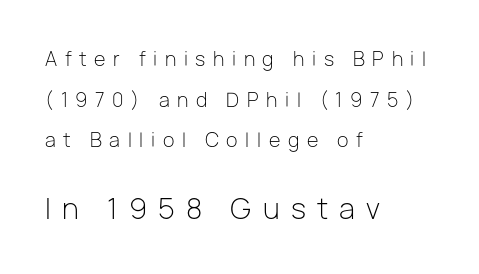
Posture: upright roman. Larger block? The one below; the one above is distinctly smaller. Look at the bottom of the vertical strokes: they stop flat, with no serifs. This rendering features lettering with no underline.
